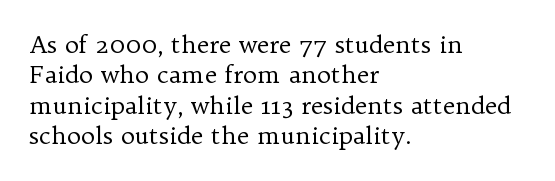
The image shows 24 px text type, upright; set left-aligned, normal line spacing (1.27x), normal letter spacing, not underlined.
